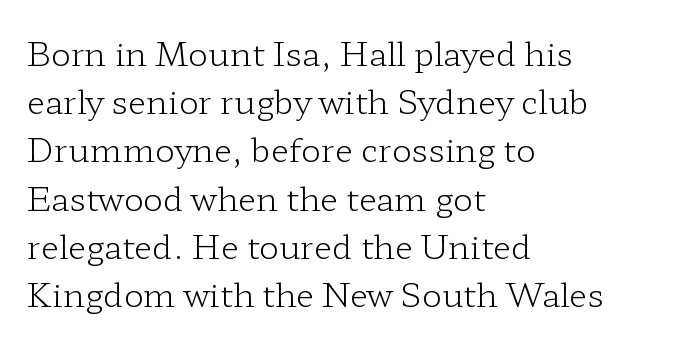
{"serif": "yes", "italic": "no", "bold": "no", "weight": "light", "width": "wide", "stroke_contrast": "low", "x_height": "medium", "monospaced": "no", "underline": "no", "align": "left", "line_spacing": "normal", "line_spacing_ratio": 1.46, "letter_spacing": "normal", "letter_spacing_em": 0.0, "glyph_px": 33}
